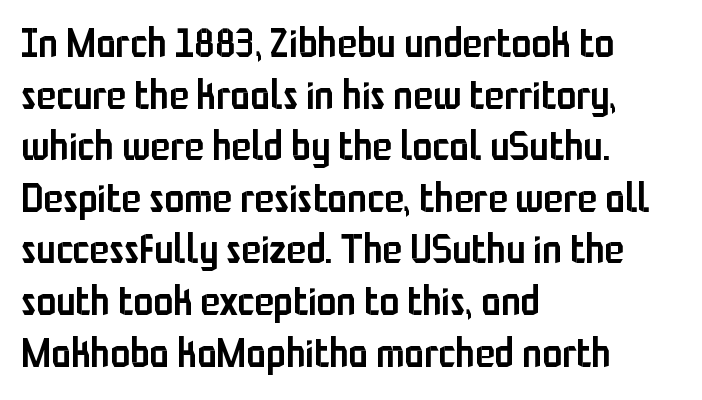
The typesetting leans somewhat heavy: a semibold. Words float on clear page, feet unadorned. Tracking here is standard; glyphs follow each other at the usual distance. A classic flush-left, rag-right setting is used for this passage. Font category for this specimen: sans-serif. This block has exactly the height ordinary leading produces.
